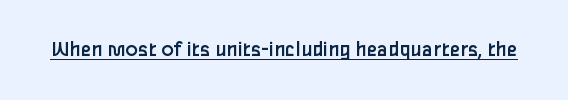
Students, observe the line beneath the letters — that is underlining. You can tell it's not italic because the verticals are truly vertical. Stems here are at most as thick as an everyday book face. Between one letter and the next there's only the usual sliver of space.
